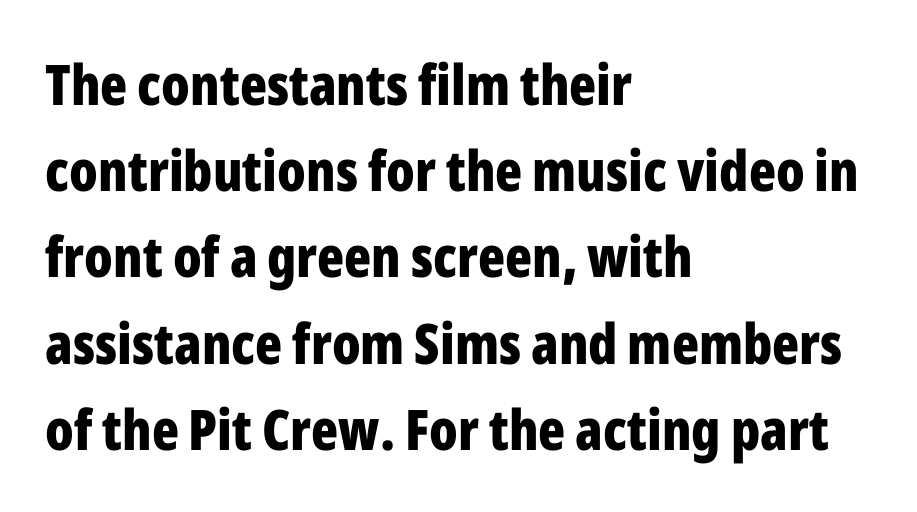
The image shows 56 px bold, condensed sans-serif type, upright; set left-aligned, normal line spacing (1.54x), normal letter spacing, not underlined; low stroke contrast and a medium x-height.
